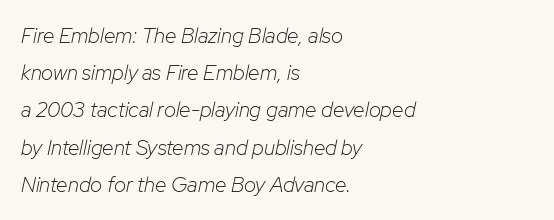
The letters are slanted; this is an italic face. Horizontally, the lines are justified to the leading edge only. Clear beneath every line of the passage. Weight: regular or lighter. Spacing between characters is what you'd get straight out of the box.
